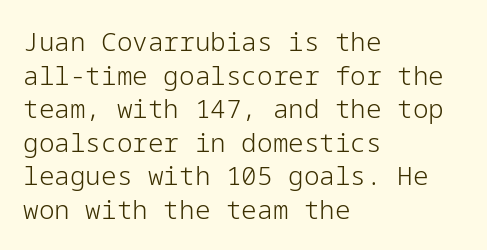
{"italic": "no", "bold": "no", "underline": "no", "align": "left", "line_spacing": "normal", "line_spacing_ratio": 1.29, "letter_spacing": "normal", "letter_spacing_em": 0.0, "glyph_px": 26}
